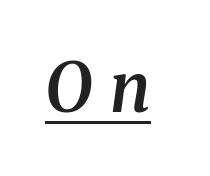
The passage shown is typeset with a serif family. In terms of weight, the rendering is demibold, just under bold. The sample's only ornament is a line tracing under the words. The rendering uses natural spacing where letterforms have individual widths. The lettering tilts uniformly, giving the passage an italic look. Caption: expanded tracking, letters set apart.
